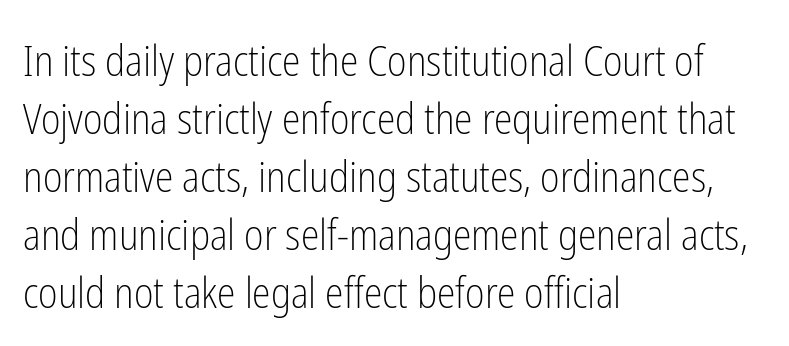
{"serif": "no", "italic": "no", "bold": "no", "weight": "light", "width": "condensed", "stroke_contrast": "low", "x_height": "medium", "monospaced": "no", "underline": "no", "align": "left", "line_spacing": "normal", "line_spacing_ratio": 1.38, "letter_spacing": "normal", "letter_spacing_em": 0.0, "glyph_px": 42}
